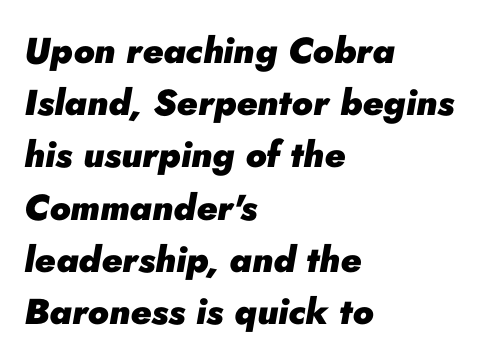
Character widths vary here, with narrow letters taking less room than wide ones. The lines sit at an ordinary, default distance from one another. All the whitespace from short lines collects on the right. Slanted lettering throughout. Students, this is bold: see how much ink each stroke carries.
